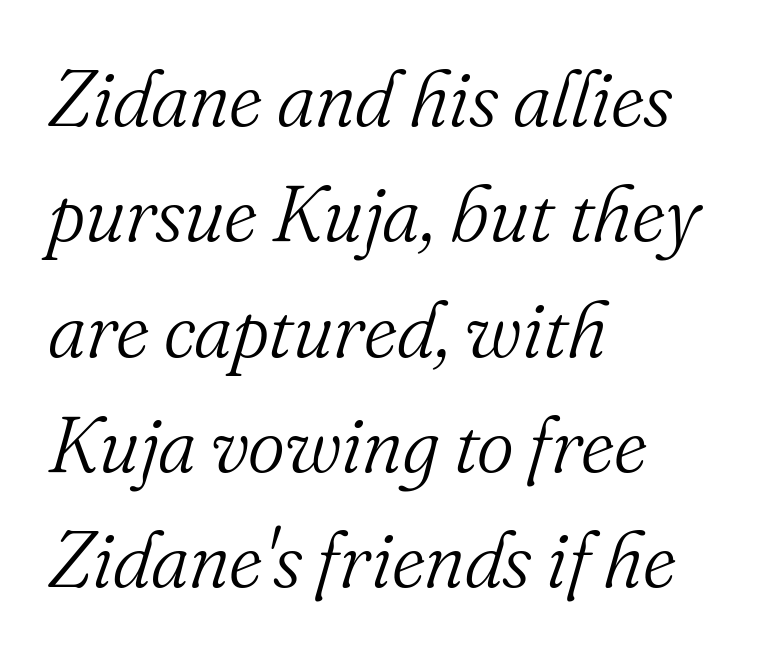
The image shows 79 px light serif type, italic (leaning right); set left-aligned, normal line spacing (1.46x), normal letter spacing, not underlined; medium stroke contrast and a small x-height.
